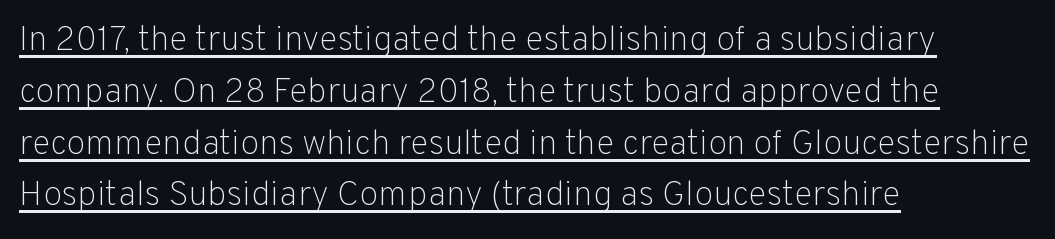
{"serif": "no", "italic": "no", "bold": "no", "weight": "light", "width": "normal", "stroke_contrast": "low", "x_height": "medium", "monospaced": "no", "underline": "yes", "align": "left", "line_spacing": "normal", "line_spacing_ratio": 1.48, "letter_spacing": "normal", "letter_spacing_em": 0.0, "glyph_px": 35}
